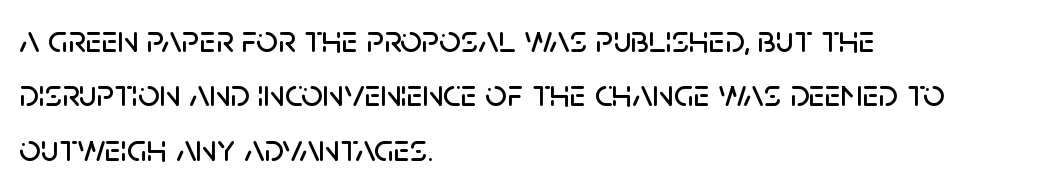
The text was rendered using a sans face with plain stroke endings. The rows are spaced the way most documents space them. Words float on clear page, feet unadorned. A classic flush-left, rag-right setting is used for this passage.
